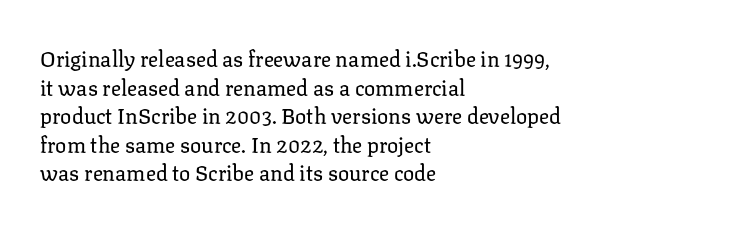
{"italic": "no", "bold": "no", "underline": "no", "align": "left", "line_spacing": "normal", "line_spacing_ratio": 1.36, "letter_spacing": "normal", "letter_spacing_em": 0.0, "glyph_px": 21}
